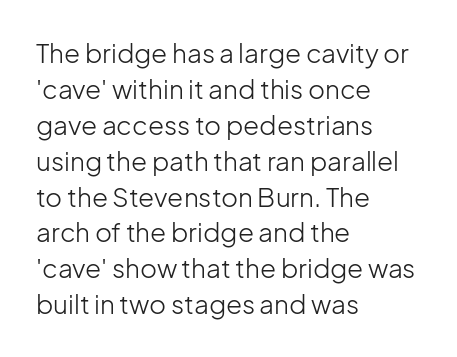
Q: Is the text bold? A: No.
Q: Is the text italic (slanted)? A: No, it is upright.
Q: Is the text underlined? A: No.
Q: How is the paragraph aligned? A: Left-aligned.
Q: Is the spacing between letters normal or unusually wide? A: Normal.
Q: Is the spacing between lines tight, normal or loose? A: Normal.
